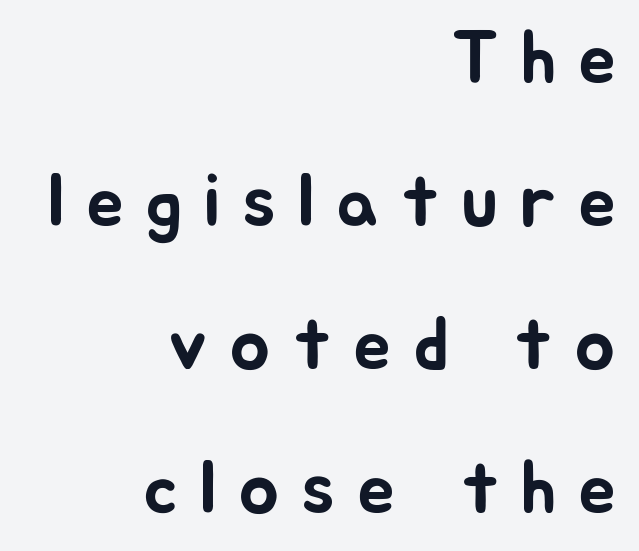
The image shows 75 px sans-serif type, upright; set right-aligned, loose line spacing (1.91x), unusually wide letter spacing (+0.29 em), not underlined; low stroke contrast and a medium x-height.
